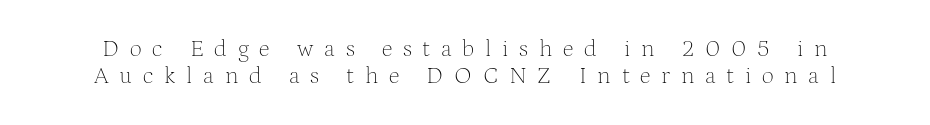
Style check: upright. Descenders hang freely into open space. Honestly, the rows look squashed on top of each other. Inter-character spacing is expanded well beyond the font's built-in metrics. Vertical stems look standard width or narrower in stroke.
